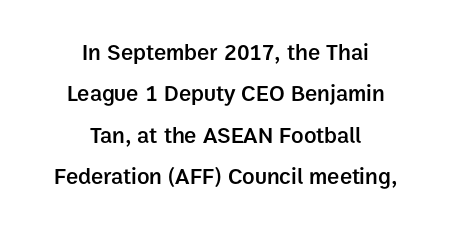
Q: Is the text bold? A: Semi-bold.
Q: Is the text italic (slanted)? A: No, it is upright.
Q: Is the text underlined? A: No.
Q: How is the paragraph aligned? A: Centered.
Q: Is the spacing between letters normal or unusually wide? A: Normal.
